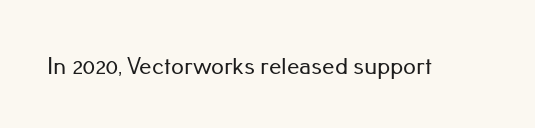
{"italic": "no", "underline": "no", "letter_spacing": "normal", "letter_spacing_em": 0.0, "glyph_px": 25}
